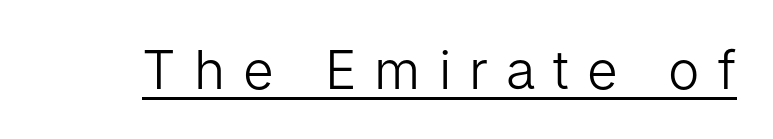
The designer went with a sans here, leaving each stem footless. The letters stand straight up with perfectly vertical stems. Spacing verdict: proportional, widths tailored to each character. Descenders here cross a horizontal rule under the line. Each word looks stretched out because of the extra space between its letters.
